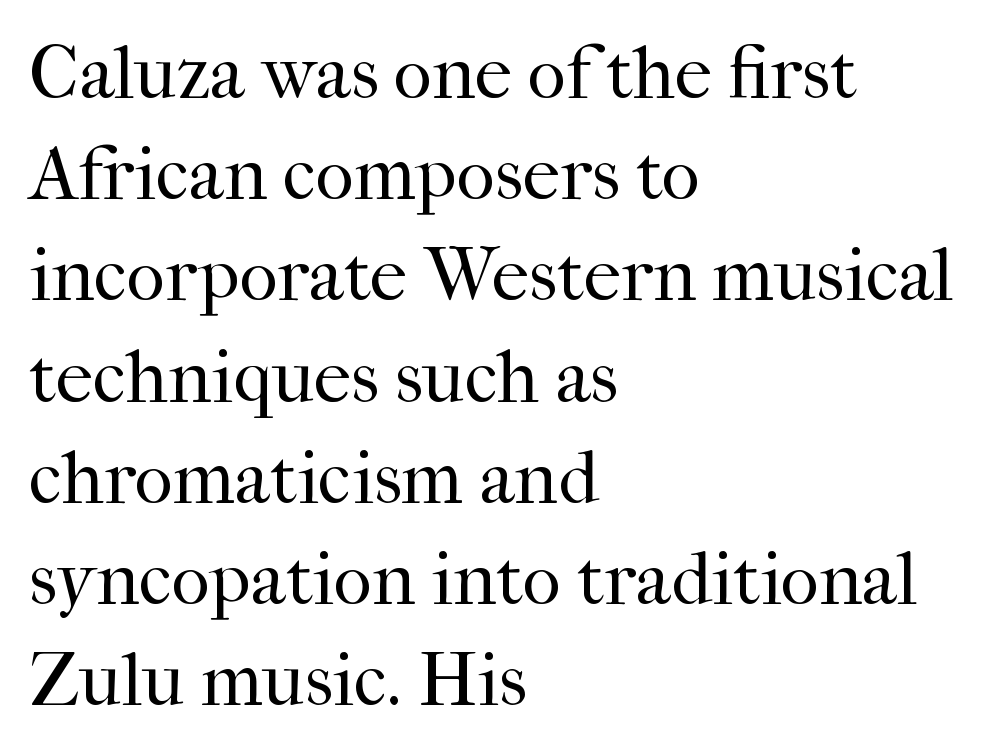
Q: Is the text bold? A: No.
Q: Is the text italic (slanted)? A: No, it is upright.
Q: Is the typeface a serif or a sans-serif typeface? A: Serif.
Q: Is the text underlined? A: No.
Q: How is the paragraph aligned? A: Left-aligned.
Q: Is the spacing between letters normal or unusually wide? A: Normal.
Q: Is the spacing between lines tight, normal or loose? A: Normal.
Q: Width (condensed, normal, or wide)? A: Normal.
Q: Stroke contrast? A: High.
Q: x-height? A: Medium.
Q: Monospaced? A: No.
